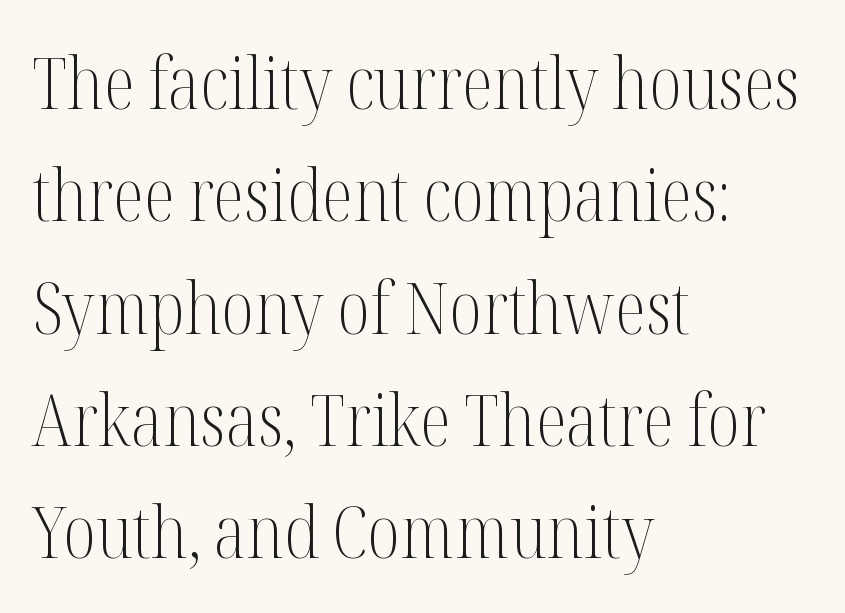
{"serif": "yes", "italic": "no", "bold": "no", "weight": "light", "width": "condensed", "stroke_contrast": "medium", "x_height": "medium", "monospaced": "no", "underline": "no", "align": "left", "line_spacing": "normal", "line_spacing_ratio": 1.56, "letter_spacing": "normal", "letter_spacing_em": 0.0, "glyph_px": 72}
